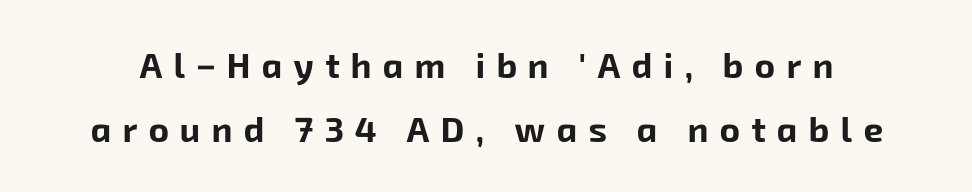
{"serif": "no", "bold": "yes", "weight": "bold", "width": "normal", "stroke_contrast": "low", "x_height": "medium", "monospaced": "no", "underline": "no", "line_spacing_ratio": 1.84, "letter_spacing": "wide", "letter_spacing_em": 0.32, "glyph_px": 35}
